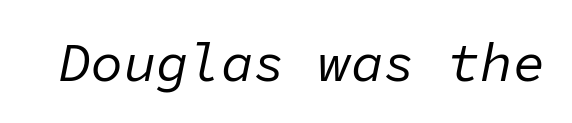
{"italic": "yes", "lean": "right", "slant_degrees": 11, "bold": "no", "weight": "regular", "width": "normal", "stroke_contrast": "low", "x_height": "medium", "monospaced": "yes", "underline": "no", "letter_spacing": "normal", "letter_spacing_em": 0.0, "glyph_px": 54}
